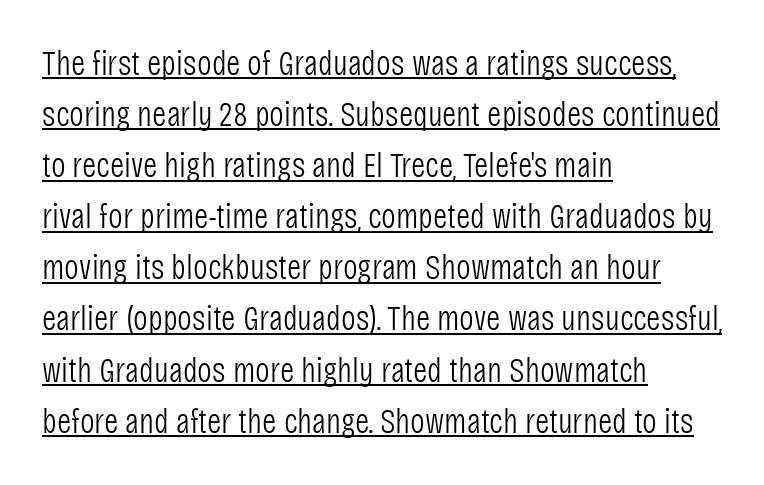
The paragraph has a hard left edge and a soft right edge. Type style note: lacks serifs. Honestly, the underline is the first thing you notice here. Bold? No — there's no thickening of the strokes. The typography opts for an upright posture over an oblique one.
